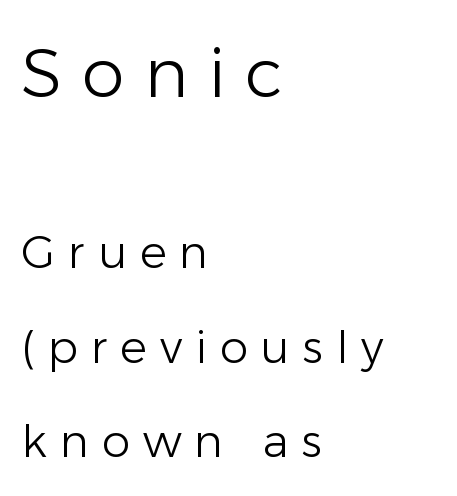
Interline gaps are noticeably wide in this sample. Underlining? Definitely not there. The passage is arranged the way most books set body copy — flush left. Is this a heavy cut? Hardly; it is regular or lighter. Think of a printed novel: that variable character pitch is what you see here.
